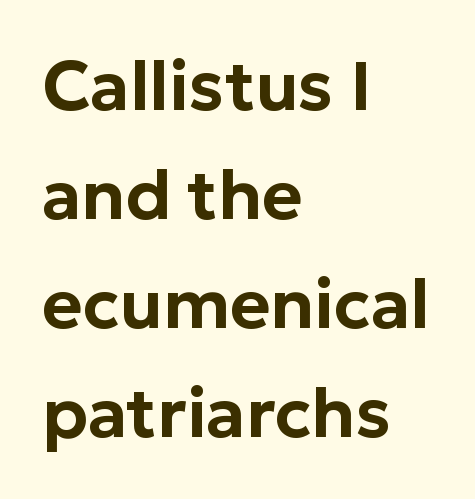
{"serif": "no", "italic": "no", "width": "normal", "stroke_contrast": "low", "x_height": "medium", "monospaced": "no", "underline": "no", "align": "left", "line_spacing": "normal", "line_spacing_ratio": 1.58, "letter_spacing": "normal", "letter_spacing_em": 0.0, "glyph_px": 69}
